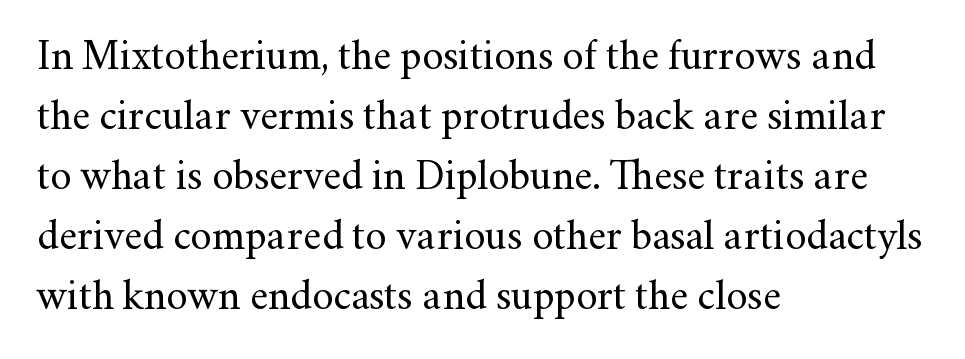
Unlike italic type, these characters show no tilt at all. The leading is moderate, giving the passage an even texture. The typeface chosen for these lines features serifs. The text block is weighted toward the left margin, trailing off unevenly rightward.
